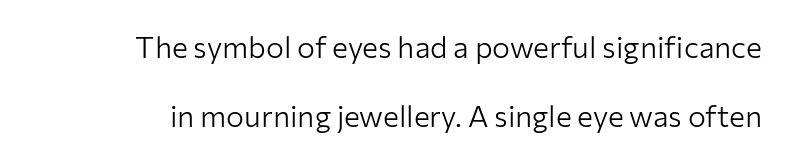
The image shows 30 px light sans-serif type, upright; set loose line spacing (2.31x), normal letter spacing, not underlined; low stroke contrast and a medium x-height.
